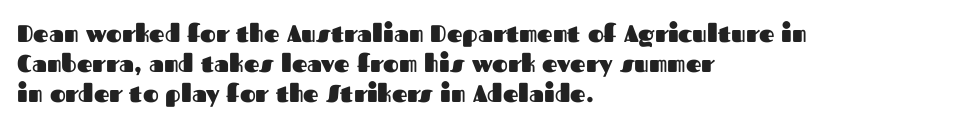
The image shows 24 px bold type, upright; set left-aligned, line spacing 1.24x, normal letter spacing, not underlined.
